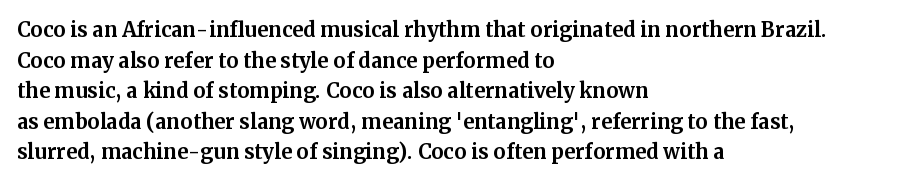
Q: Is the text bold? A: Yes.
Q: Is the text italic (slanted)? A: No, it is upright.
Q: Is the text underlined? A: No.
Q: How is the paragraph aligned? A: Left-aligned.
Q: Is the spacing between letters normal or unusually wide? A: Normal.
Q: Is the spacing between lines tight, normal or loose? A: Normal.
